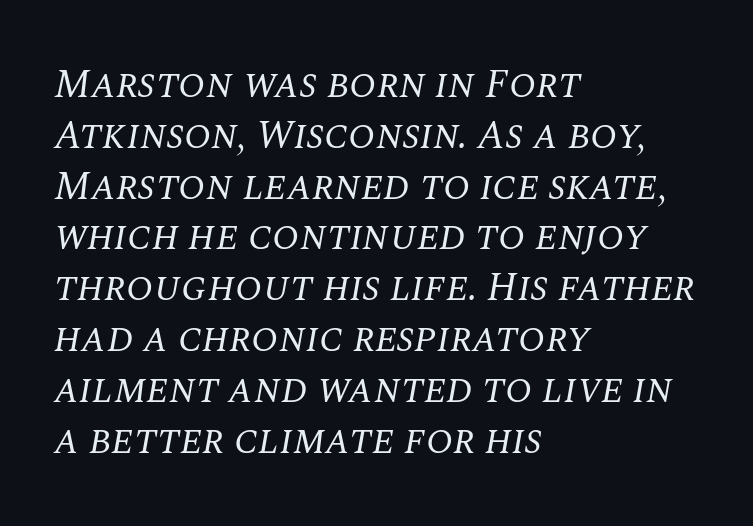
Q: Is the text bold? A: No.
Q: Is the text italic (slanted)? A: Yes, it leans right by about 10 degrees.
Q: Is the typeface a serif or a sans-serif typeface? A: Serif.
Q: Is the text underlined? A: No.
Q: How is the paragraph aligned? A: Left-aligned.
Q: Is the spacing between letters normal or unusually wide? A: Normal.
Q: Is the spacing between lines tight, normal or loose? A: Normal.
Q: Width (condensed, normal, or wide)? A: Normal.
Q: Stroke contrast? A: Medium.
Q: x-height? A: Large.
Q: Monospaced? A: No.
